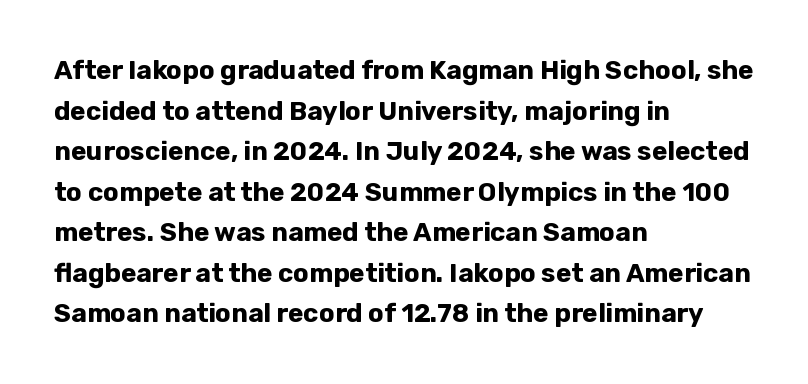
{"italic": "no", "bold": "yes", "underline": "no", "align": "left", "line_spacing": "normal", "line_spacing_ratio": 1.56, "letter_spacing": "normal", "letter_spacing_em": 0.0, "glyph_px": 26}
